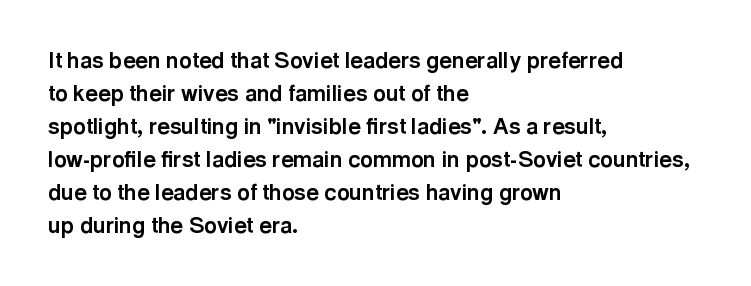
The image shows 22 px bold type, upright; set left-aligned, normal line spacing (1.5x), normal letter spacing, not underlined.
